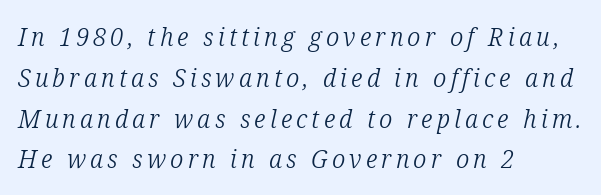
Q: Is the text bold? A: No.
Q: Is the text italic (slanted)? A: Yes, it leans right by about 12 degrees.
Q: Is the text underlined? A: No.
Q: How is the paragraph aligned? A: Left-aligned.
Q: Is the spacing between lines tight, normal or loose? A: Normal.
